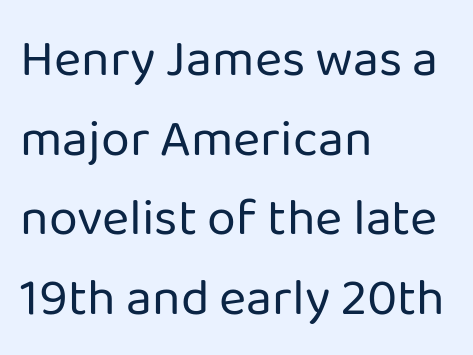
The passage shown is not underscored anywhere. The cut favours lightness, reaching ordinary text weight at its darkest. You could not count columns in this text — the font is proportionally spaced. The line texture is even and compact thanks to regular tracking. This block has exactly the height ordinary leading produces. A student would call this left alignment; a typographer would say flush left, rag right.
